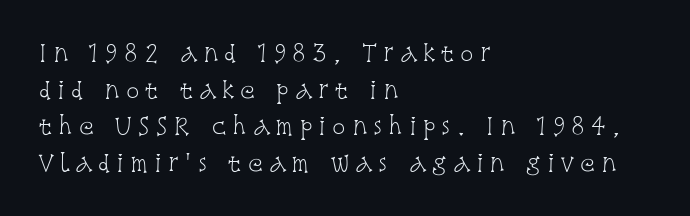
{"italic": "no", "bold": "no", "underline": "no", "align": "left", "line_spacing": "normal", "line_spacing_ratio": 1.66, "letter_spacing": "wide", "letter_spacing_em": 0.28, "glyph_px": 22}
